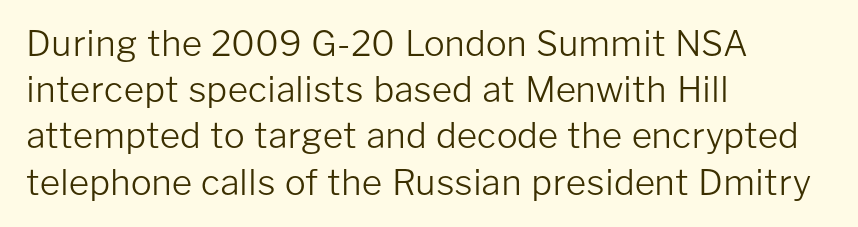
The image shows 35 px light sans-serif type, upright; set left-aligned, normal line spacing (1.32x), normal letter spacing, not underlined; low stroke contrast and a medium x-height.
